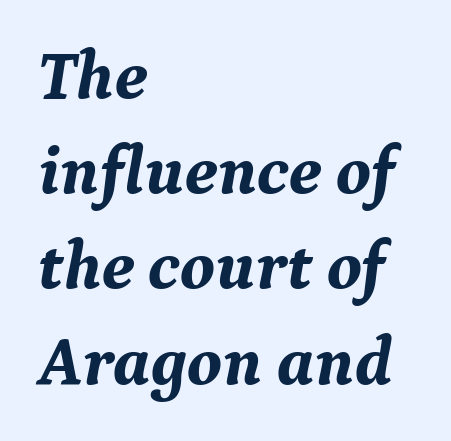
The image shows 69 px bold serif type, italic (leaning right); set left-aligned, normal line spacing (1.38x), normal letter spacing, not underlined; medium stroke contrast and a medium x-height.
